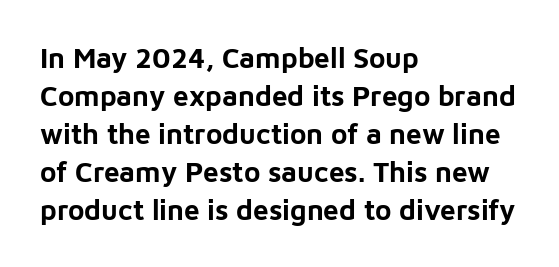
{"serif": "no", "italic": "no", "bold": "yes", "weight": "bold", "width": "normal", "stroke_contrast": "low", "x_height": "medium", "monospaced": "no", "underline": "no", "align": "left", "line_spacing": "normal", "line_spacing_ratio": 1.36, "letter_spacing": "normal", "letter_spacing_em": 0.0, "glyph_px": 28}
